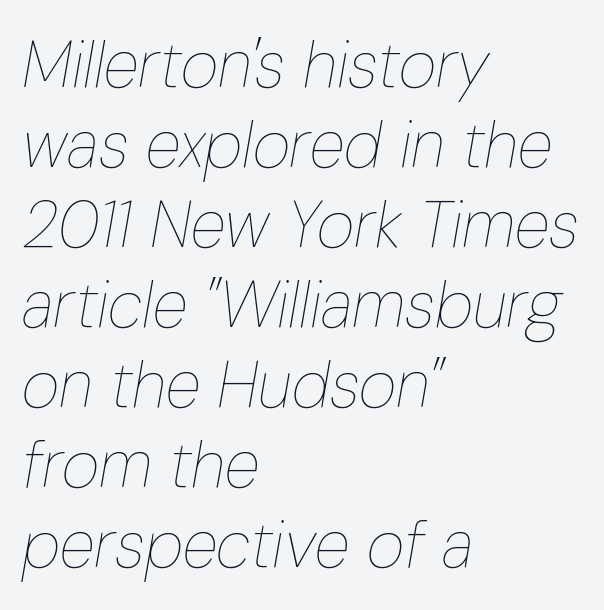
The image shows 65 px thin, condensed type, italic (leaning right); set left-aligned, line spacing 1.23x, normal letter spacing, not underlined; low stroke contrast and a medium x-height.
